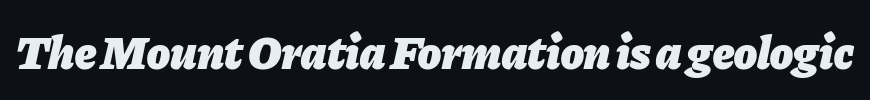
{"italic": "yes", "lean": "right", "slant_degrees": 11, "bold": "yes", "weight": "heavy", "width": "normal", "stroke_contrast": "low", "x_height": "medium", "monospaced": "no", "underline": "no", "letter_spacing": "normal", "letter_spacing_em": 0.0, "glyph_px": 47}
